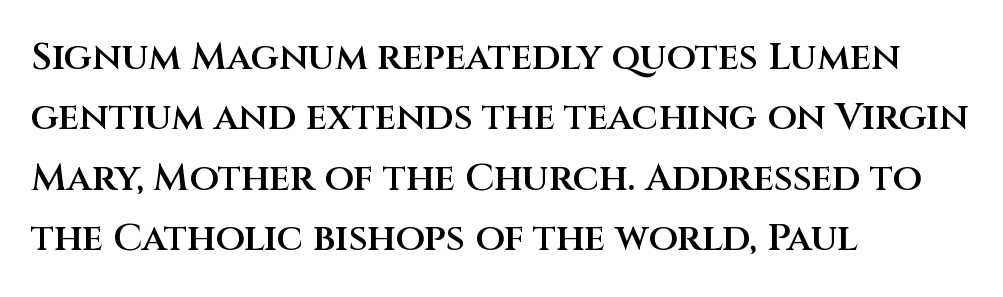
No italicization has been applied; the sample stays upright. Leading matches the norm, producing a regular column. A semibold gives these letters moderate extra thickness, short of bold. Compared with a centered layout, this one pins lines to the left instead. This sample uses a sans-serif face. Each row of text sits above clean, open space.
